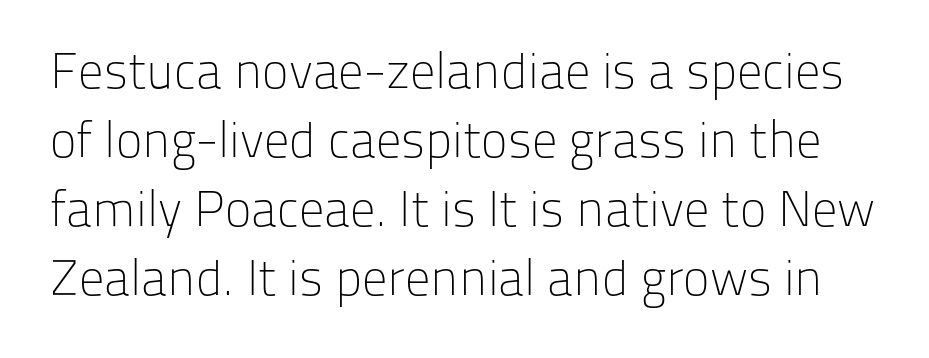
Q: Is the text bold? A: No.
Q: Is the text italic (slanted)? A: No, it is upright.
Q: Is the typeface a serif or a sans-serif typeface? A: Sans-serif.
Q: Is the text underlined? A: No.
Q: Is the spacing between letters normal or unusually wide? A: Normal.
Q: Is the spacing between lines tight, normal or loose? A: Normal.
Q: Width (condensed, normal, or wide)? A: Normal.
Q: Stroke contrast? A: Low.
Q: x-height? A: Medium.
Q: Monospaced? A: No.
